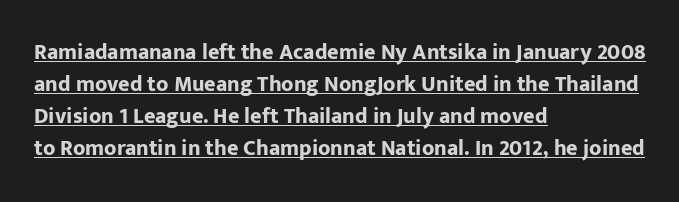
{"italic": "no", "bold": "yes", "underline": "yes", "align": "left", "line_spacing": "normal", "line_spacing_ratio": 1.46, "letter_spacing": "normal", "letter_spacing_em": 0.0, "glyph_px": 22}
